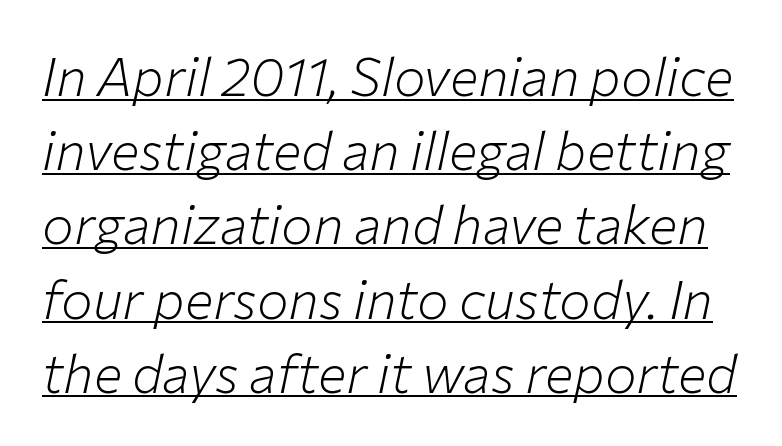
Q: Is the text bold? A: No.
Q: Is the text italic (slanted)? A: Yes, it leans right by about 12 degrees.
Q: Is the text underlined? A: Yes.
Q: Is the spacing between letters normal or unusually wide? A: Normal.
Q: Is the spacing between lines tight, normal or loose? A: Normal.
Q: Width (condensed, normal, or wide)? A: Normal.
Q: Stroke contrast? A: Low.
Q: x-height? A: Medium.
Q: Monospaced? A: No.
